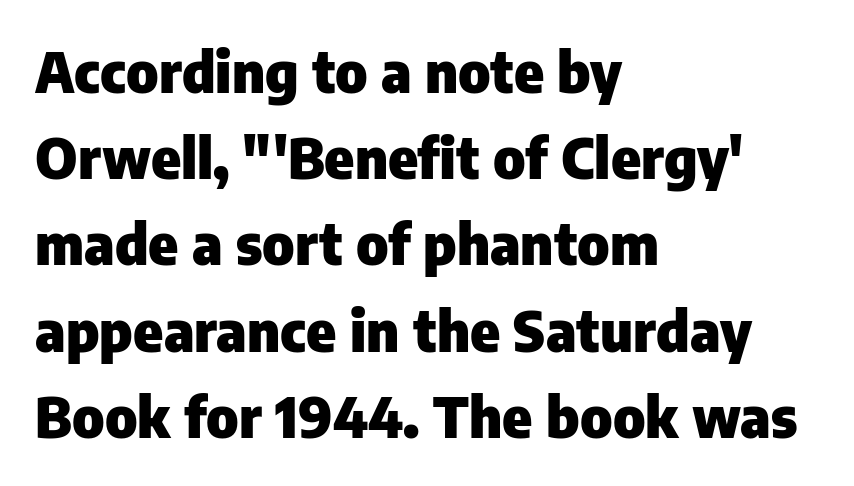
The image shows 56 px heavy sans-serif type, upright; set left-aligned, normal line spacing (1.54x), normal letter spacing, not underlined; low stroke contrast and a medium x-height.
